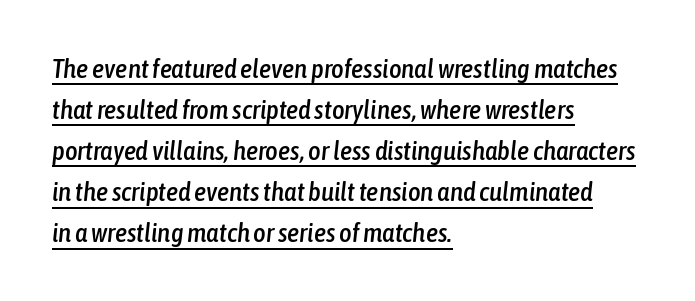
The image shows 27 px text type, italic (leaning right); set left-aligned, normal line spacing (1.52x), normal letter spacing, underlined.
